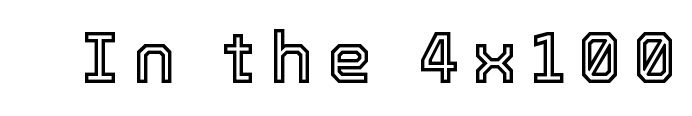
The image shows 72 px text type, upright; set not underlined; a medium x-height.
